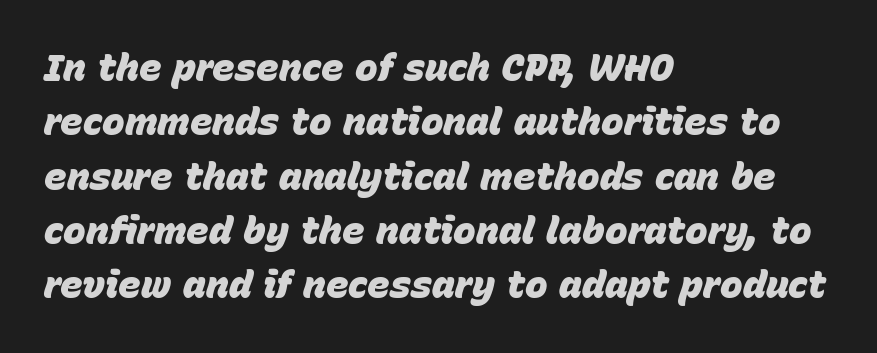
Q: Is the text bold? A: Yes.
Q: Is the text italic (slanted)? A: Yes, it leans right by about 15 degrees.
Q: Is the text underlined? A: No.
Q: How is the paragraph aligned? A: Left-aligned.
Q: Is the spacing between letters normal or unusually wide? A: Normal.
Q: Is the spacing between lines tight, normal or loose? A: Normal.
Q: Width (condensed, normal, or wide)? A: Normal.
Q: Stroke contrast? A: Low.
Q: x-height? A: Large.
Q: Monospaced? A: No.
